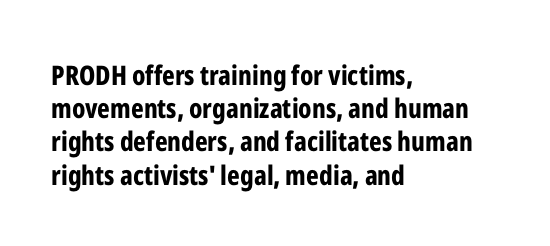
Q: Is the text bold? A: Yes.
Q: Is the text italic (slanted)? A: No, it is upright.
Q: Is the text underlined? A: No.
Q: How is the paragraph aligned? A: Left-aligned.
Q: Is the spacing between letters normal or unusually wide? A: Normal.
